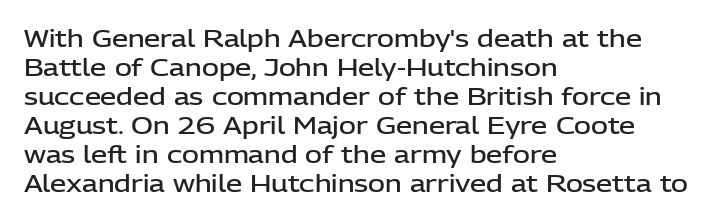
The image shows 23 px text type, upright; set left-aligned, normal line spacing (1.26x), normal letter spacing, not underlined.
